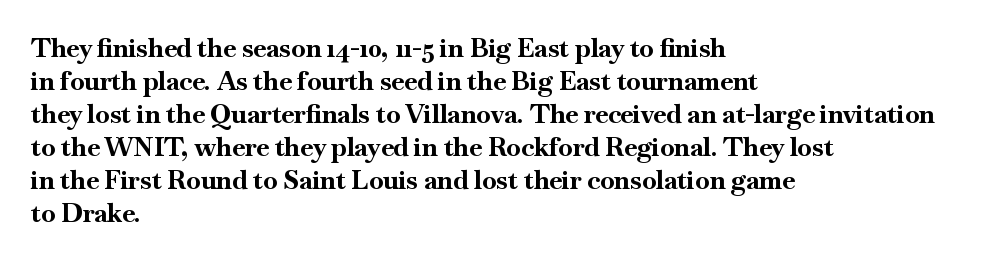
The image shows 26 px bold type, upright; set left-aligned, normal line spacing (1.27x), normal letter spacing, not underlined.
